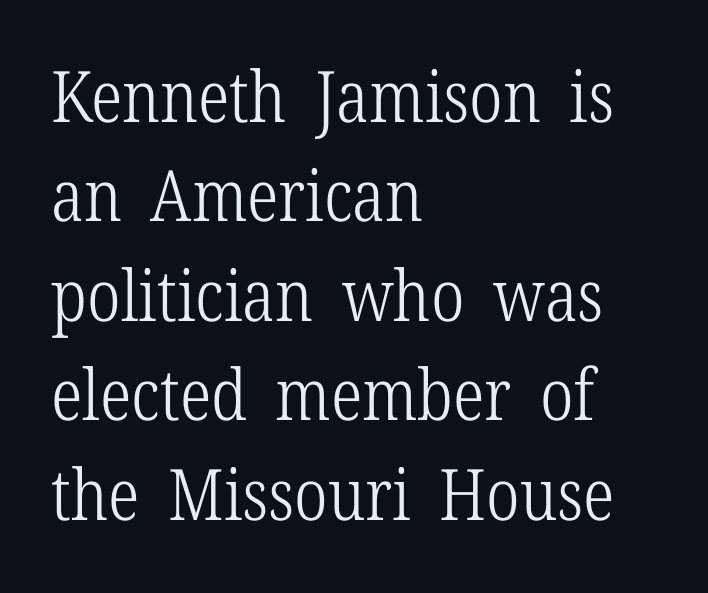
The typesetting does not lean heavy: it is not bold. Italic: no, the glyphs are upright roman. A typesetter would call this zero additional tracking. Lines of text with bare space underneath. Leading matches the norm, producing a regular column.
